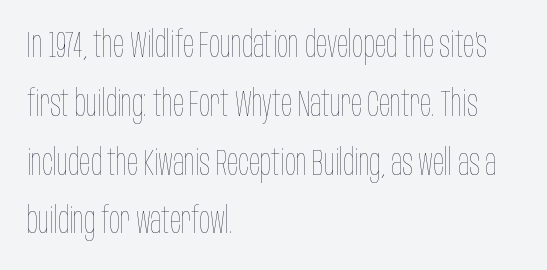
{"italic": "no", "bold": "no", "weight": "thin", "width": "condensed", "stroke_contrast": "low", "x_height": "large", "monospaced": "no", "underline": "no", "align": "left", "line_spacing": "normal", "line_spacing_ratio": 1.59, "letter_spacing": "normal", "letter_spacing_em": 0.0, "glyph_px": 37}
